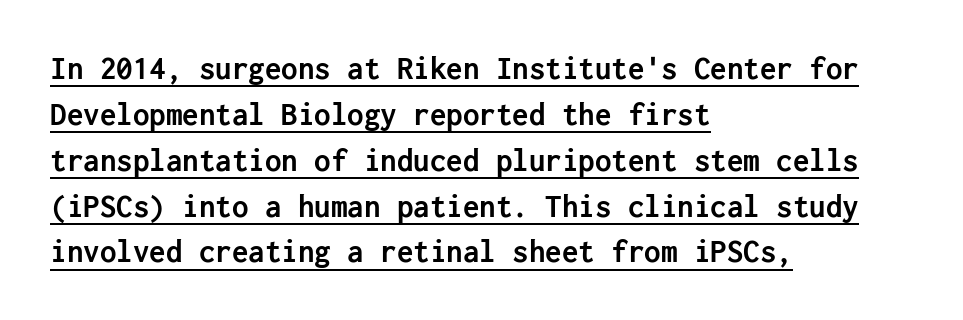
On the weight axis this lands at bold, roughly 700. Is the letter spacing exaggerated? No — it looks like the ordinary default. This sample uses a sans-serif face. Italic? Not at all — the glyphs are vertical.
